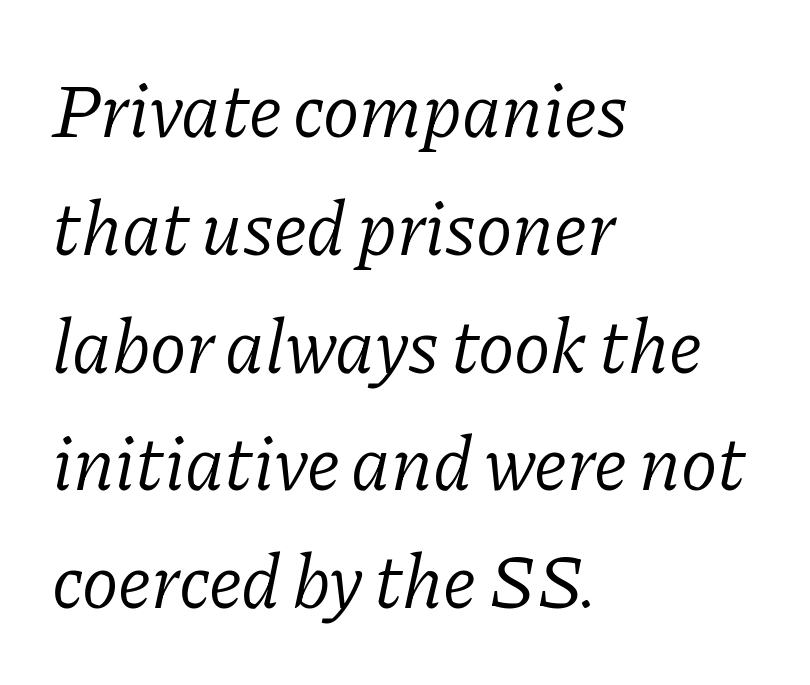
{"serif": "yes", "italic": "yes", "lean": "right", "slant_degrees": 11, "bold": "no", "weight": "light", "width": "normal", "stroke_contrast": "low", "x_height": "medium", "monospaced": "no", "underline": "no", "align": "left", "line_spacing": "normal", "line_spacing_ratio": 1.55, "letter_spacing": "normal", "letter_spacing_em": 0.0, "glyph_px": 76}
